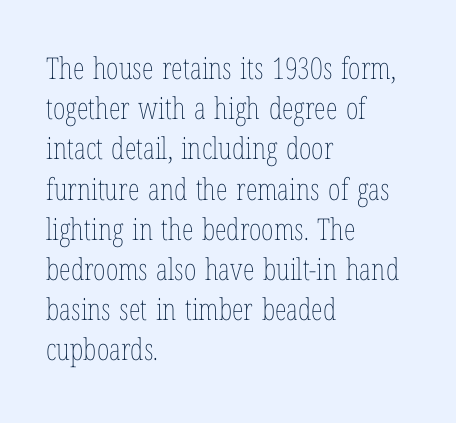
Proportional: the letters do not fall into vertical columns. Weight: regular or lighter. Letter spacing: default. Line starts are locked; line ends wander.
